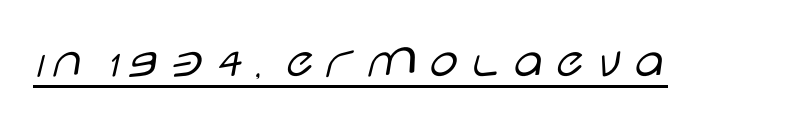
{"serif": "no", "bold": "no", "weight": "light", "width": "wide", "stroke_contrast": "low", "x_height": "large", "monospaced": "no", "underline": "yes", "glyph_px": 52}
